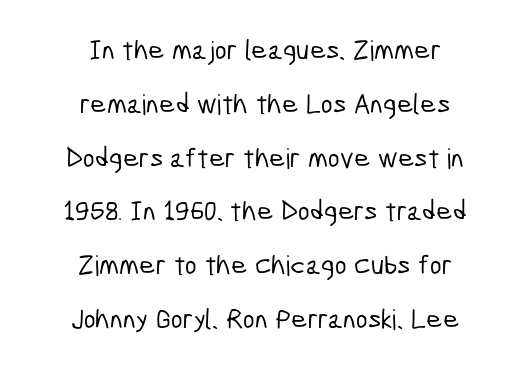
You could not count columns in this text — the font is proportionally spaced. Is this a sans? Yes — the strokes have no serifs. Every row of glyphs is offset so its center matches the block's center. Honestly, there is no underline to notice here at all. Does the leading feel generous? Absolutely, it's lavish.
